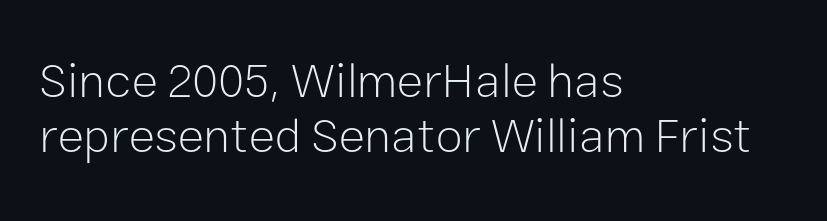
Q: Is the text bold? A: No.
Q: Is the text italic (slanted)? A: No, it is upright.
Q: Is the typeface a serif or a sans-serif typeface? A: Sans-serif.
Q: Is the text underlined? A: No.
Q: How is the paragraph aligned? A: Left-aligned.
Q: Is the spacing between letters normal or unusually wide? A: Normal.
Q: Is the spacing between lines tight, normal or loose? A: Tight.
Q: Width (condensed, normal, or wide)? A: Normal.
Q: Stroke contrast? A: Low.
Q: x-height? A: Medium.
Q: Monospaced? A: No.
